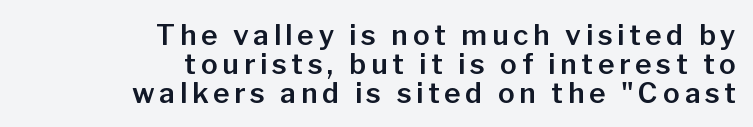
These lines were composed using upright roman letters. The baseline area is clear. The vertical gap from one line to the next is small. This rendering employs a face without finishing strokes, i.e., a sans-serif.
